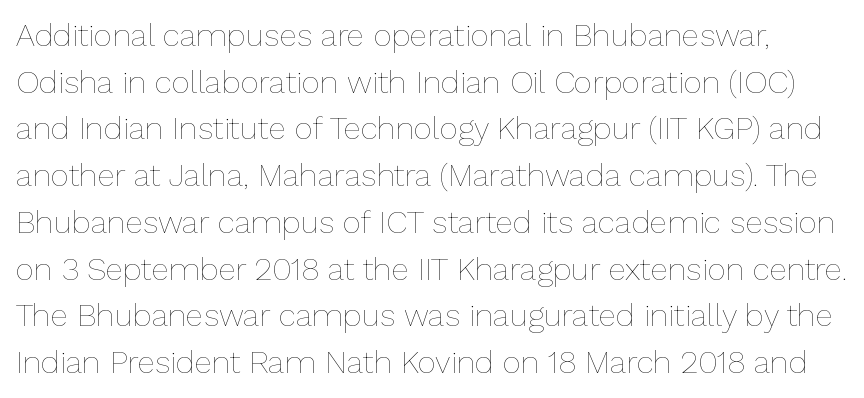
Q: Is the text bold? A: No.
Q: Is the text italic (slanted)? A: No, it is upright.
Q: Is the text underlined? A: No.
Q: Is the spacing between letters normal or unusually wide? A: Normal.
Q: Is the spacing between lines tight, normal or loose? A: Normal.
Q: Width (condensed, normal, or wide)? A: Normal.
Q: Stroke contrast? A: Low.
Q: x-height? A: Medium.
Q: Monospaced? A: No.
